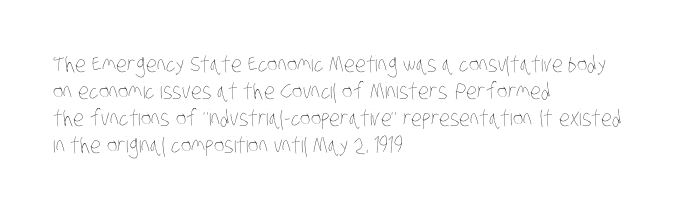
{"bold": "no", "underline": "no", "align": "left", "line_spacing_ratio": 1.22, "letter_spacing": "normal", "letter_spacing_em": 0.0, "glyph_px": 22}
